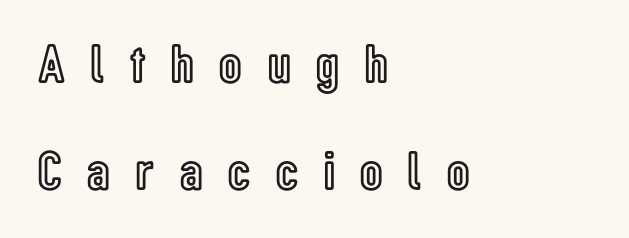
These lines are rendered in a variable-pitch font. Display-style spreading of the glyphs; the letterfit is very open. Horizontal alignment here is leftward, the default for most running prose. The specimen omits any rule beneath the text block's lines. Successive baselines arrive slowly, with a big drop between each. Ascenders rise straight up at ninety degrees.
